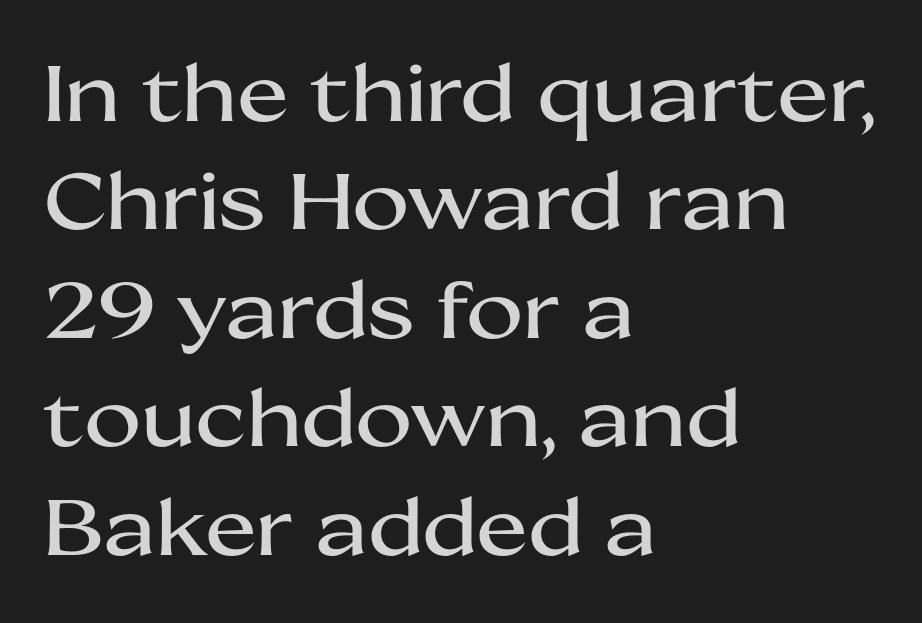
{"italic": "no", "width": "wide", "stroke_contrast": "medium", "x_height": "medium", "monospaced": "no", "underline": "no", "align": "left", "line_spacing": "normal", "line_spacing_ratio": 1.39, "letter_spacing": "normal", "letter_spacing_em": 0.0, "glyph_px": 78}
